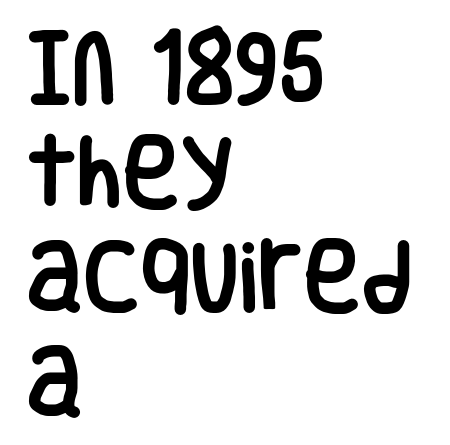
The image shows 78 px condensed sans-serif type, upright; set left-aligned, normal line spacing (1.34x), normal letter spacing, not underlined; low stroke contrast and a large x-height.
